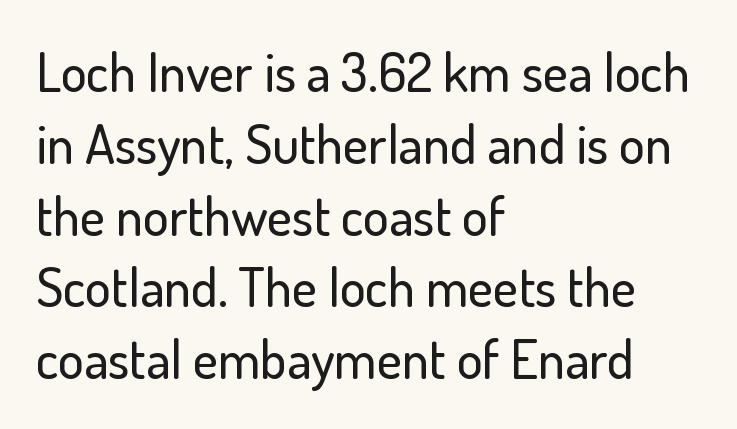
The specimen omits any rule beneath the text block's lines. This rendering uses left alignment, leaving the right contour irregular. Varying glyph widths throughout — classic text-font behaviour. Rows of type keep a routine distance in the vertical direction. If you drew a line through each stem, it would be perfectly vertical. Observe the absence of serifs on each vertical stroke in this sample.
